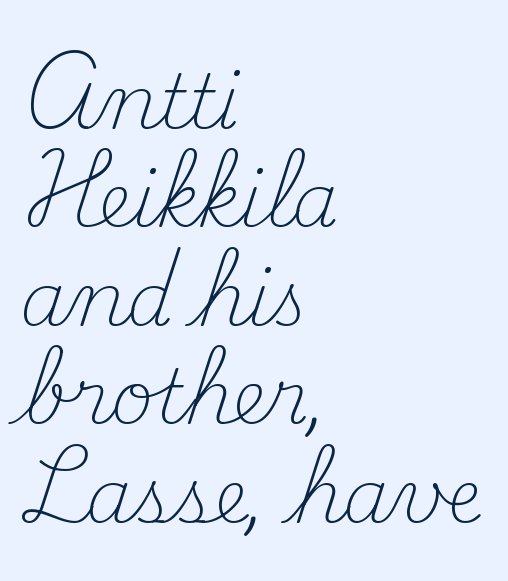
Look at the tracking — it's just the regular setting, nothing added. Is there much room between lines? A standard amount, neither cramped nor airy. Bold? No — there's no thickening of the strokes. Observe the serifs anchoring each vertical stroke in this sample. Left-aligned paragraph, ragged on the right.
